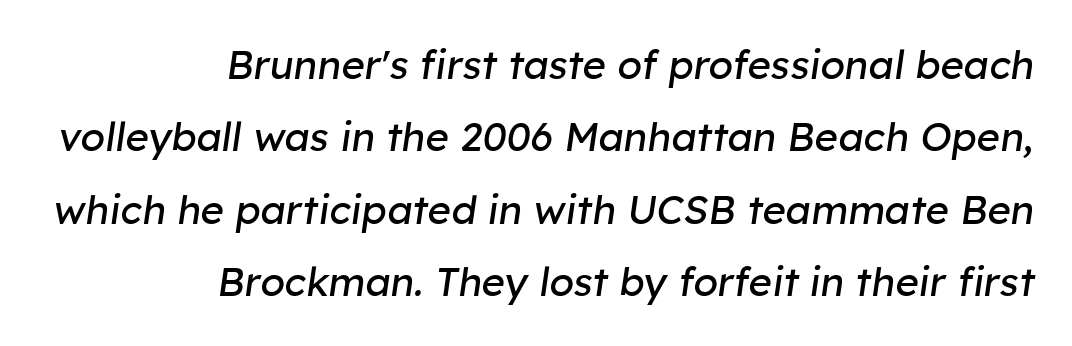
The image shows 40 px regular-weight type, italic (leaning right); set right-aligned, line spacing 1.81x, normal letter spacing, not underlined; low stroke contrast and a medium x-height.
